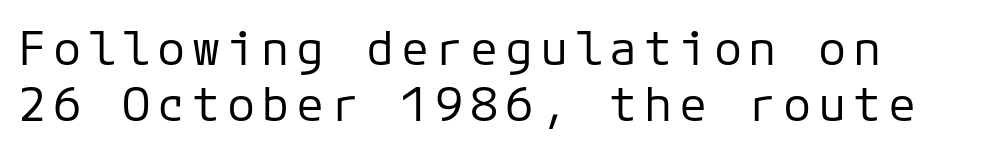
{"serif": "no", "italic": "no", "bold": "no", "weight": "regular", "width": "normal", "stroke_contrast": "low", "x_height": "medium", "underline": "no", "line_spacing_ratio": 1.2, "glyph_px": 47}
